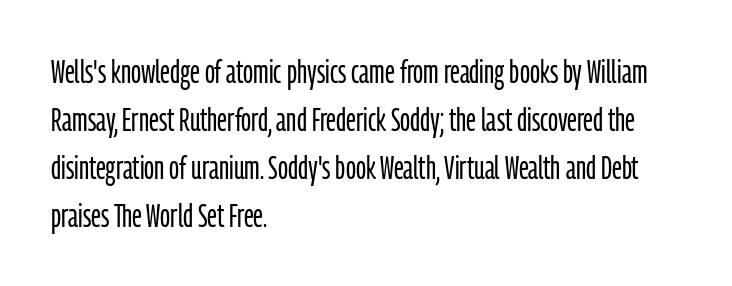
{"serif": "no", "italic": "no", "bold": "no", "weight": "light", "width": "condensed", "stroke_contrast": "low", "x_height": "medium", "monospaced": "no", "underline": "no", "align": "left", "line_spacing": "normal", "line_spacing_ratio": 1.45, "letter_spacing": "normal", "letter_spacing_em": 0.0, "glyph_px": 33}
